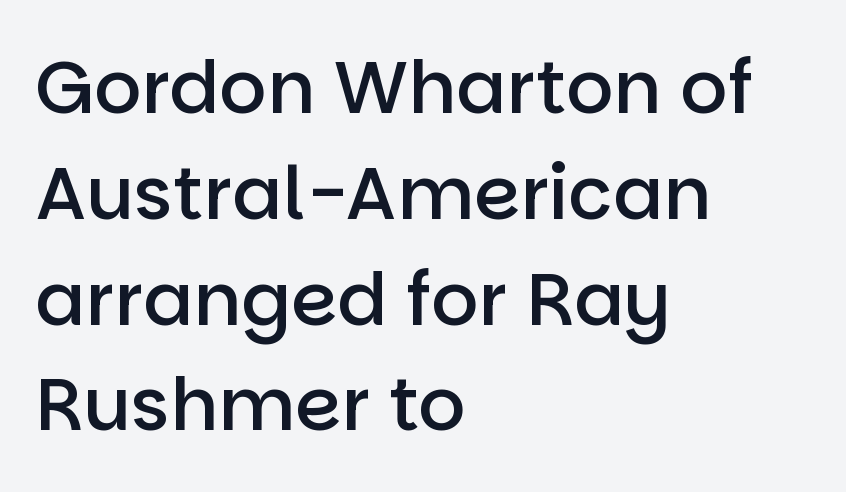
The image shows 74 px semibold sans-serif type, upright; set left-aligned, normal line spacing (1.43x), normal letter spacing, not underlined; low stroke contrast and a large x-height.
